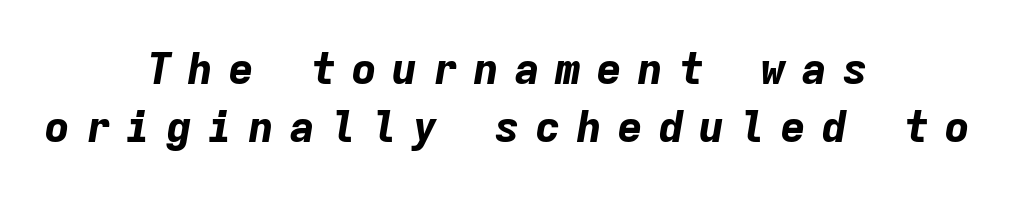
Typeset on center — no edge is straight. The passage shown has open, widely tracked lettering throughout. Plenty of ink on the page — the face is bold. The gap between lines stays unmarked. Does the leading feel generous? No, just average.
